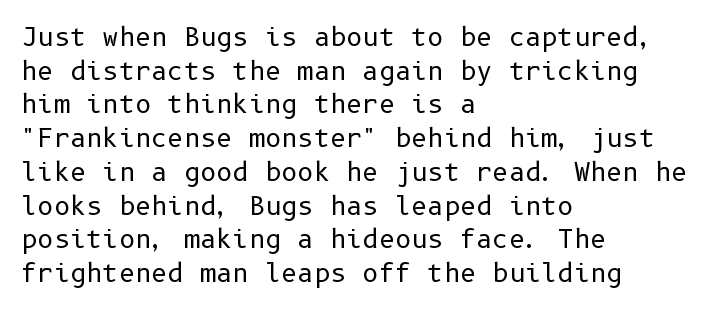
The image shows 25 px text type, upright; set left-aligned, normal line spacing (1.35x), normal letter spacing, not underlined.
